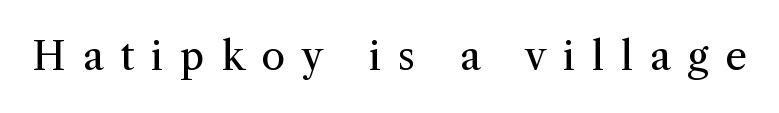
{"serif": "yes", "italic": "no", "bold": "no", "weight": "regular", "width": "normal", "stroke_contrast": "medium", "x_height": "medium", "monospaced": "no", "underline": "no", "letter_spacing": "wide", "letter_spacing_em": 0.44, "glyph_px": 39}
